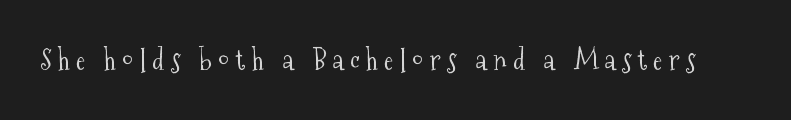
{"serif": "yes", "italic": "no", "bold": "no", "weight": "light", "width": "condensed", "stroke_contrast": "medium", "x_height": "medium", "monospaced": "no", "underline": "no", "letter_spacing": "wide", "letter_spacing_em": 0.23, "glyph_px": 28}
